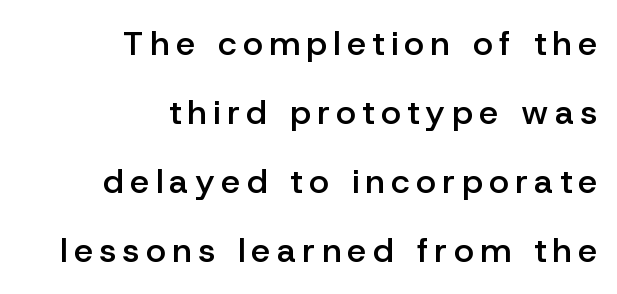
Q: Is the text bold? A: Semi-bold.
Q: Is the text italic (slanted)? A: No, it is upright.
Q: Is the typeface a serif or a sans-serif typeface? A: Sans-serif.
Q: Is the text underlined? A: No.
Q: How is the paragraph aligned? A: Right-aligned.
Q: Is the spacing between lines tight, normal or loose? A: Loose.
Q: Width (condensed, normal, or wide)? A: Normal.
Q: Stroke contrast? A: Low.
Q: x-height? A: Medium.
Q: Monospaced? A: No.
